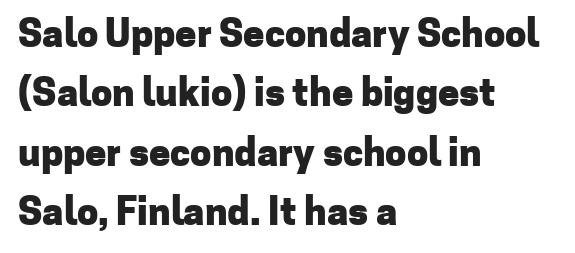
{"serif": "no", "italic": "no", "bold": "yes", "weight": "heavy", "width": "normal", "stroke_contrast": "low", "x_height": "medium", "monospaced": "no", "underline": "no", "align": "left", "line_spacing": "normal", "line_spacing_ratio": 1.56, "letter_spacing": "normal", "letter_spacing_em": 0.0, "glyph_px": 38}
